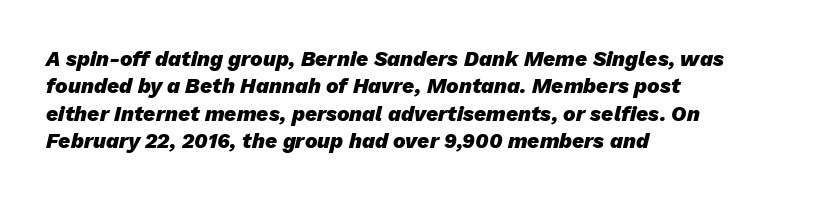
Q: Is the text bold? A: Yes.
Q: Is the text italic (slanted)? A: Yes, it leans right by about 13 degrees.
Q: Is the text underlined? A: No.
Q: How is the paragraph aligned? A: Left-aligned.
Q: Is the spacing between letters normal or unusually wide? A: Normal.
Q: Is the spacing between lines tight, normal or loose? A: Normal.
